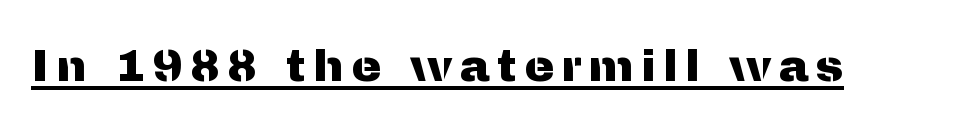
The specimen includes a rule beneath the text block's lines. Are there feet on the stems? There aren't — it's a sans. Does the lettering tilt? It doesn't — this is upright. The passage shown is typed in a proportional face where columns would drift.
